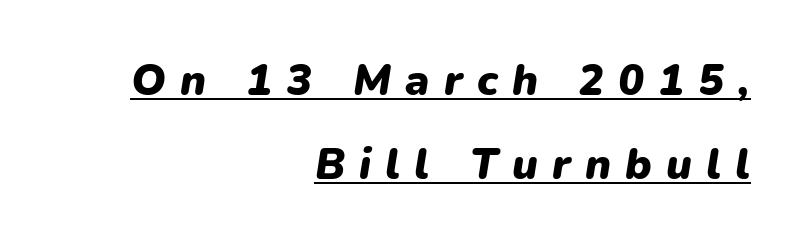
The block of text is sparse from top to bottom, with ample space between rows. Honestly, the letter spacing is so wide it's the main thing you notice. Horizontal alignment here is rightward, an uncommon choice for prose. There's an unmistakable incline to the writing here. The face used here has the dense, thick strokes of a bold. A typesetter would call this proportional, since set widths differ per character.
